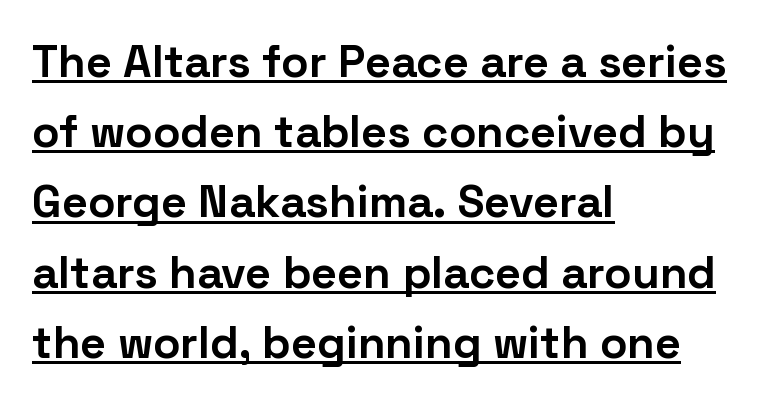
The characters look thick and weighty, a clear bold. The rendering uses a moderate line-height, typical for paragraphs. The setting favours the left margin, as ordinary paragraphs usually do. Does extra space separate the letters? No, they use regular spacing. A continuous stroke trails under the words, as in a hyperlink. Are there feet on the stems? There aren't — it's a sans.
